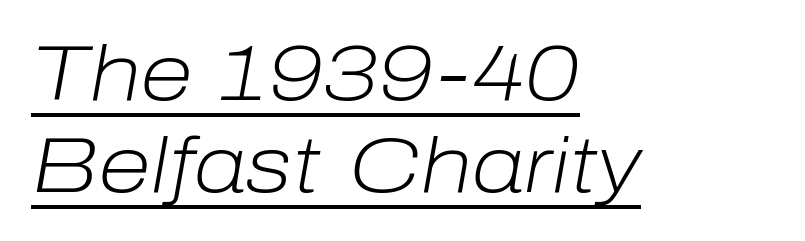
Q: Is the text bold? A: No.
Q: Is the text italic (slanted)? A: Yes, it leans right by about 10 degrees.
Q: Is the text underlined? A: Yes.
Q: How is the paragraph aligned? A: Left-aligned.
Q: Is the spacing between letters normal or unusually wide? A: Normal.
Q: Width (condensed, normal, or wide)? A: Normal.
Q: Stroke contrast? A: Low.
Q: x-height? A: Medium.
Q: Monospaced? A: No.
